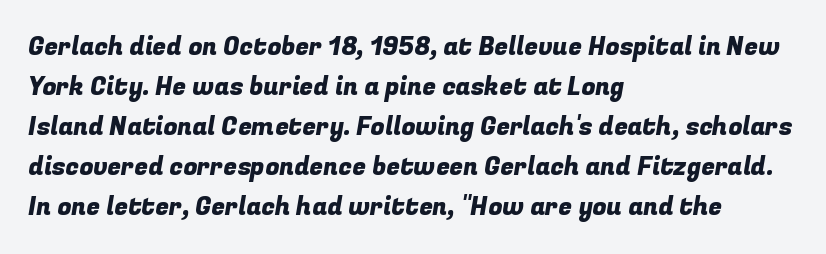
The image shows 25 px text type; set left-aligned, normal line spacing (1.6x), normal letter spacing, not underlined.
